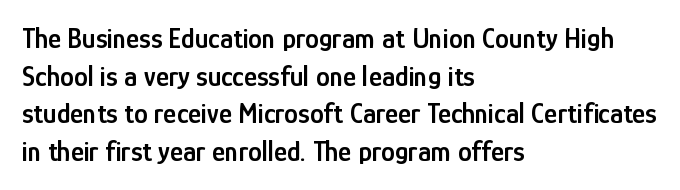
Q: Is the text bold? A: Semi-bold.
Q: Is the text italic (slanted)? A: No, it is upright.
Q: Is the typeface a serif or a sans-serif typeface? A: Sans-serif.
Q: Is the text underlined? A: No.
Q: How is the paragraph aligned? A: Left-aligned.
Q: Is the spacing between letters normal or unusually wide? A: Normal.
Q: Is the spacing between lines tight, normal or loose? A: Normal.
Q: Width (condensed, normal, or wide)? A: Condensed.
Q: Stroke contrast? A: Low.
Q: x-height? A: Medium.
Q: Monospaced? A: No.
